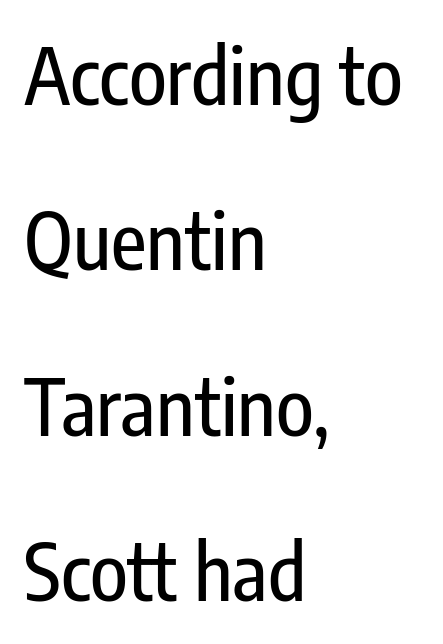
Q: Is the text italic (slanted)? A: No, it is upright.
Q: Is the typeface a serif or a sans-serif typeface? A: Sans-serif.
Q: Is the text underlined? A: No.
Q: How is the paragraph aligned? A: Left-aligned.
Q: Is the spacing between letters normal or unusually wide? A: Normal.
Q: Is the spacing between lines tight, normal or loose? A: Loose.
Q: Width (condensed, normal, or wide)? A: Condensed.
Q: Stroke contrast? A: Low.
Q: x-height? A: Medium.
Q: Monospaced? A: No.
